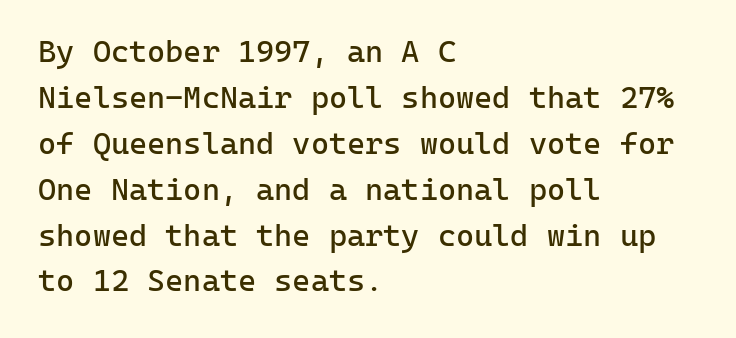
The passage shown stacks its lines at a standard gap. Observe the ordinary spacing: letters are neighbours, not strangers. Quick note: underline off. Notice how the passage keeps a crisp vertical edge on the left only. Stroke mass is kept to a normal reading level or below.
